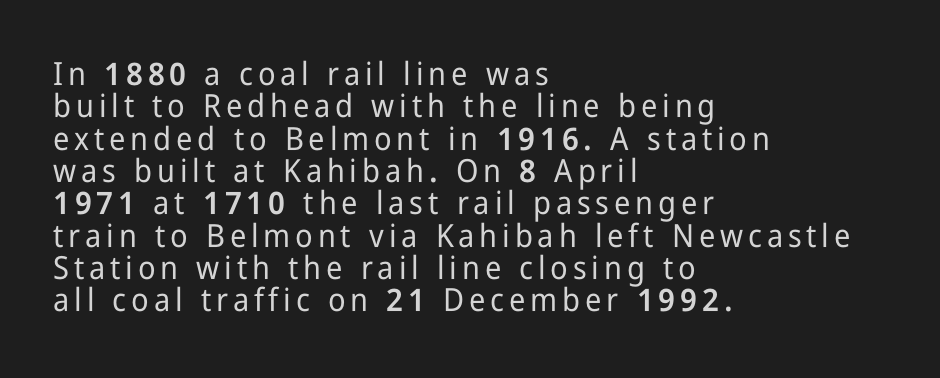
A typesetter would call this proportional, since set widths differ per character. Short and long lines alike share a common starting point at left. The specimen reads as upright at a glance. This rendering employs a face without finishing strokes, i.e., a sans-serif. Just letters on the line, the space beneath them empty.
